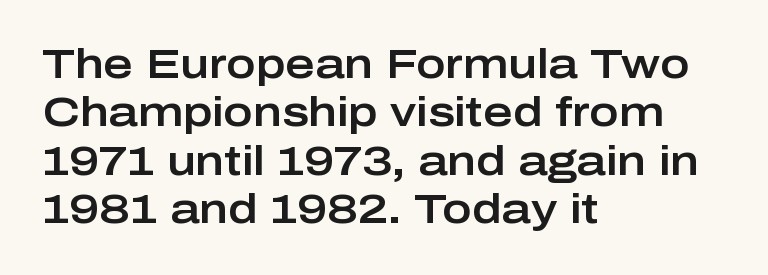
Q: Is the text italic (slanted)? A: No, it is upright.
Q: Is the typeface a serif or a sans-serif typeface? A: Sans-serif.
Q: Is the text underlined? A: No.
Q: How is the paragraph aligned? A: Left-aligned.
Q: Is the spacing between letters normal or unusually wide? A: Normal.
Q: Width (condensed, normal, or wide)? A: Wide.
Q: Stroke contrast? A: Low.
Q: x-height? A: Medium.
Q: Monospaced? A: No.
